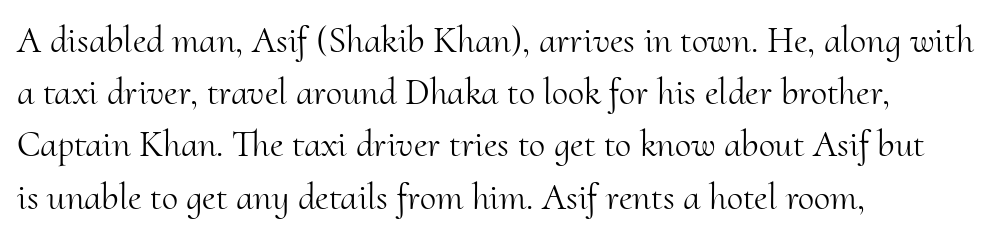
Q: Is the text bold? A: No.
Q: Is the text italic (slanted)? A: No, it is upright.
Q: Is the typeface a serif or a sans-serif typeface? A: Serif.
Q: Is the text underlined? A: No.
Q: How is the paragraph aligned? A: Left-aligned.
Q: Is the spacing between letters normal or unusually wide? A: Normal.
Q: Is the spacing between lines tight, normal or loose? A: Normal.
Q: Width (condensed, normal, or wide)? A: Normal.
Q: Stroke contrast? A: Medium.
Q: x-height? A: Small.
Q: Monospaced? A: No.
